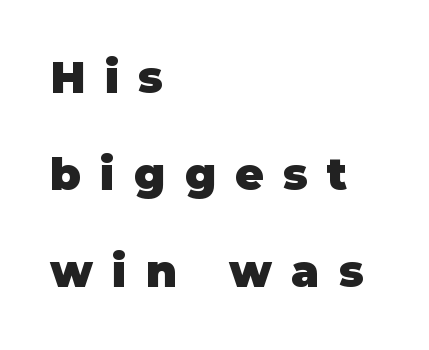
Vertical spacing — loose. Each row of text sits above clean, open space. Typographically, this falls in the sans-serif category. Here the glyphs are tracked loosely, breaking word shapes into spaced letters. Designer's note — italics off, roman on. Each letter keeps its own natural width here, so spacing adapts to shape.
